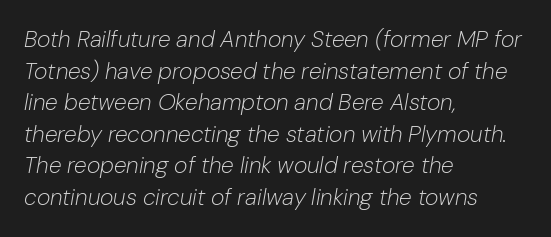
Q: Is the text bold? A: No.
Q: Is the text italic (slanted)? A: Yes, it leans right by about 10 degrees.
Q: Is the text underlined? A: No.
Q: How is the paragraph aligned? A: Left-aligned.
Q: Is the spacing between letters normal or unusually wide? A: Normal.
Q: Is the spacing between lines tight, normal or loose? A: Normal.
